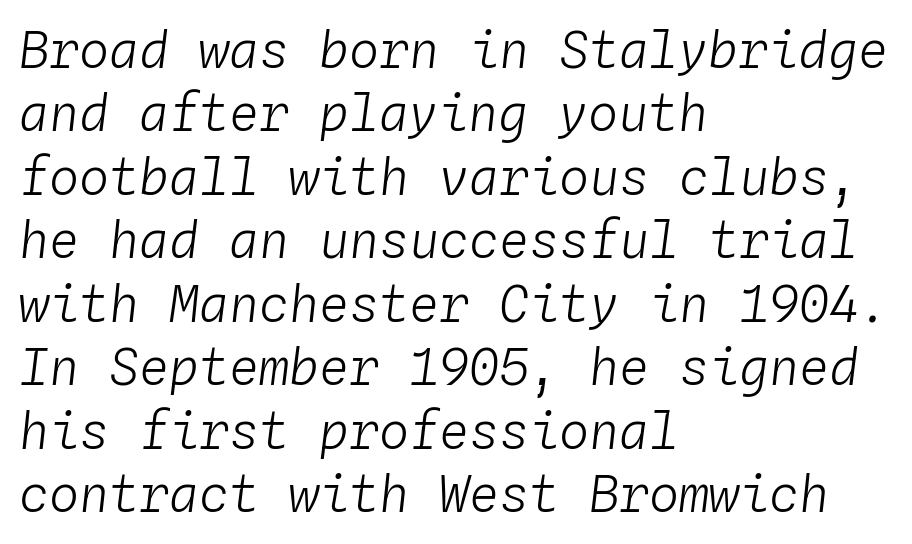
Weight class: somewhere from thin through regular. The foot of each line stays bare and open. The setting favours the left margin, as ordinary paragraphs usually do. Leading matches the norm, producing a regular column. Tracking value appears to be zero — textbook default spacing.
